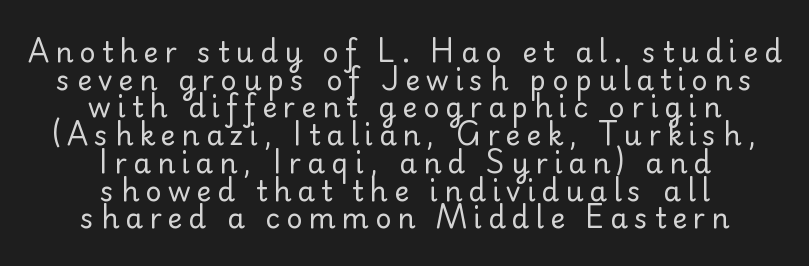
{"serif": "no", "italic": "no", "bold": "no", "weight": "regular", "width": "normal", "stroke_contrast": "low", "x_height": "small", "monospaced": "no", "underline": "no", "align": "center", "line_spacing": "tight", "line_spacing_ratio": 0.99, "letter_spacing": "wide", "letter_spacing_em": 0.22, "glyph_px": 28}
